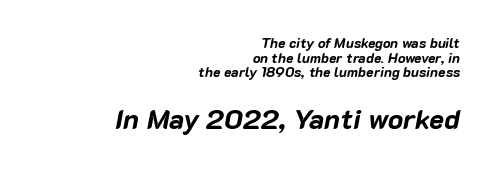
The vertical gap from one line to the next is small. Where is the straight margin? On the right. The letters sit at their default tracking, neither squeezed nor spread. When letters slant like this, we call the style italic. The designer gave the closing block more size than the opening block.
